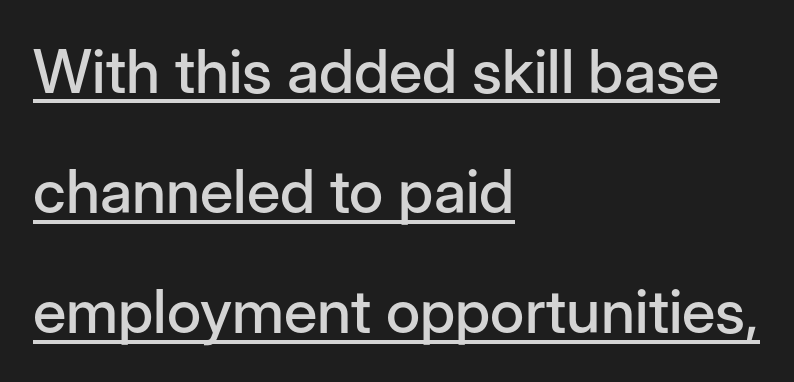
The image shows 61 px sans-serif type, upright; set left-aligned, loose line spacing (1.97x), normal letter spacing, underlined; low stroke contrast and a medium x-height.
